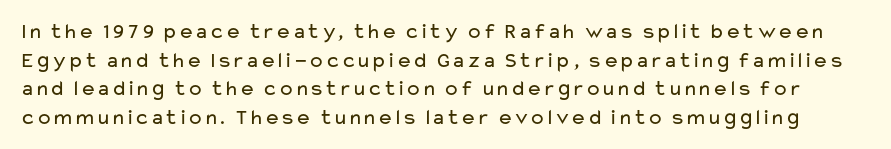
The image shows 22 px text type, upright; set normal line spacing (1.3x), normal letter spacing, not underlined.
